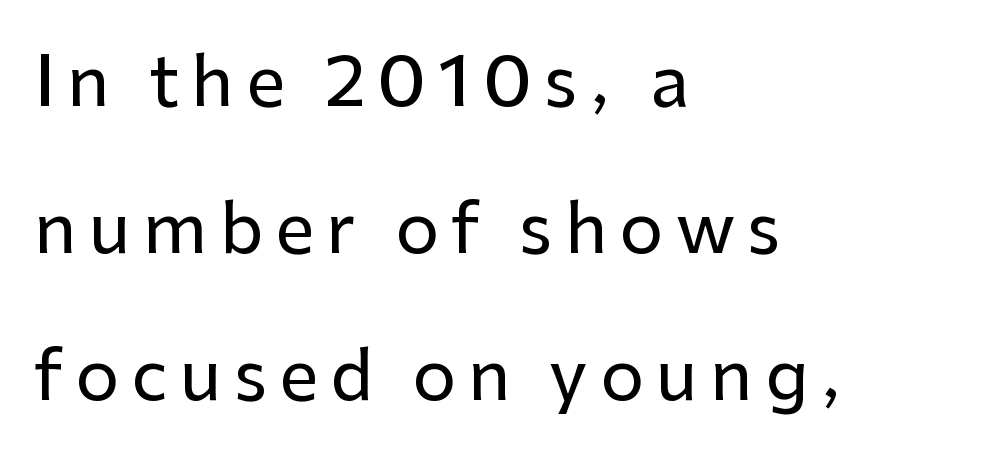
A classic flush-left, rag-right setting is used for this passage. This rendering employs a face without finishing strokes, i.e., a sans-serif. Summary of vertical rhythm: relaxed, with wide interline spacing. Underlining? Definitely not there.
